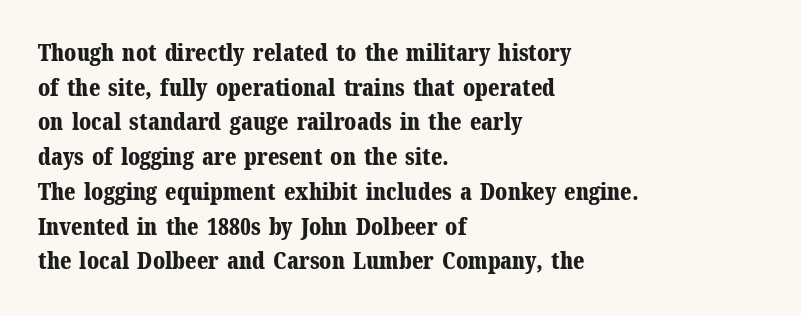
Q: Is the text bold? A: Yes.
Q: Is the text italic (slanted)? A: No, it is upright.
Q: Is the text underlined? A: No.
Q: How is the paragraph aligned? A: Left-aligned.
Q: Is the spacing between letters normal or unusually wide? A: Normal.
Q: Is the spacing between lines tight, normal or loose? A: Normal.
